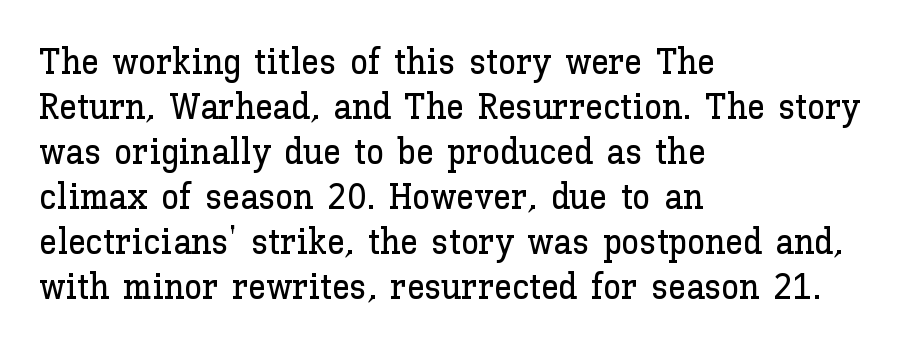
The image shows 36 px text type, upright; set left-aligned, normal line spacing (1.25x), normal letter spacing, not underlined; low stroke contrast and a medium x-height.
